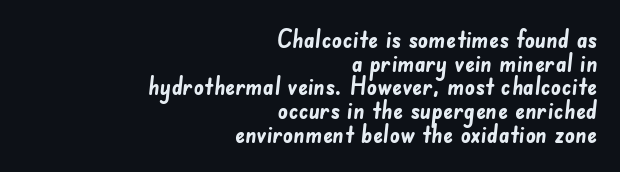
The image shows 25 px bold type; set right-aligned, tight line spacing (0.95x), normal letter spacing, not underlined.
